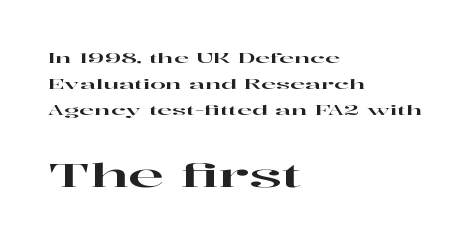
Horizontal alignment here is leftward, the default for most running prose. These lines keep a tight, regular rhythm from letter to letter. You can tell from the footed stems that serif type was used. A student would notice the bottom passage is typeset larger than what precedes it.
